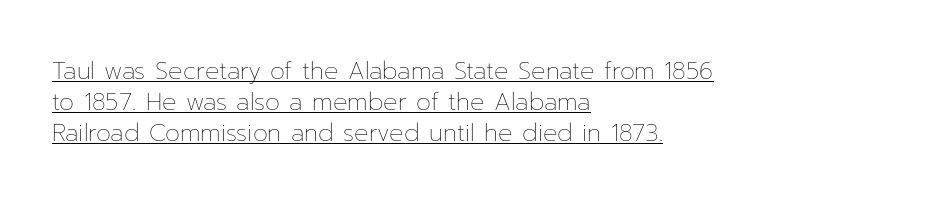
Q: Is the text bold? A: No.
Q: Is the text italic (slanted)? A: No, it is upright.
Q: Is the text underlined? A: Yes.
Q: How is the paragraph aligned? A: Left-aligned.
Q: Is the spacing between letters normal or unusually wide? A: Normal.
Q: Is the spacing between lines tight, normal or loose? A: Normal.
